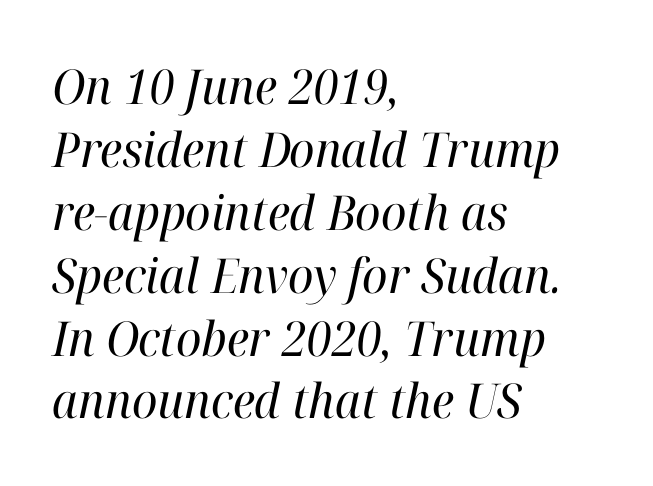
Q: Is the text bold? A: No.
Q: Is the text italic (slanted)? A: Yes, it leans right by about 12 degrees.
Q: Is the typeface a serif or a sans-serif typeface? A: Serif.
Q: Is the text underlined? A: No.
Q: How is the paragraph aligned? A: Left-aligned.
Q: Is the spacing between letters normal or unusually wide? A: Normal.
Q: Is the spacing between lines tight, normal or loose? A: Normal.
Q: Width (condensed, normal, or wide)? A: Normal.
Q: Stroke contrast? A: High.
Q: x-height? A: Medium.
Q: Monospaced? A: No.
